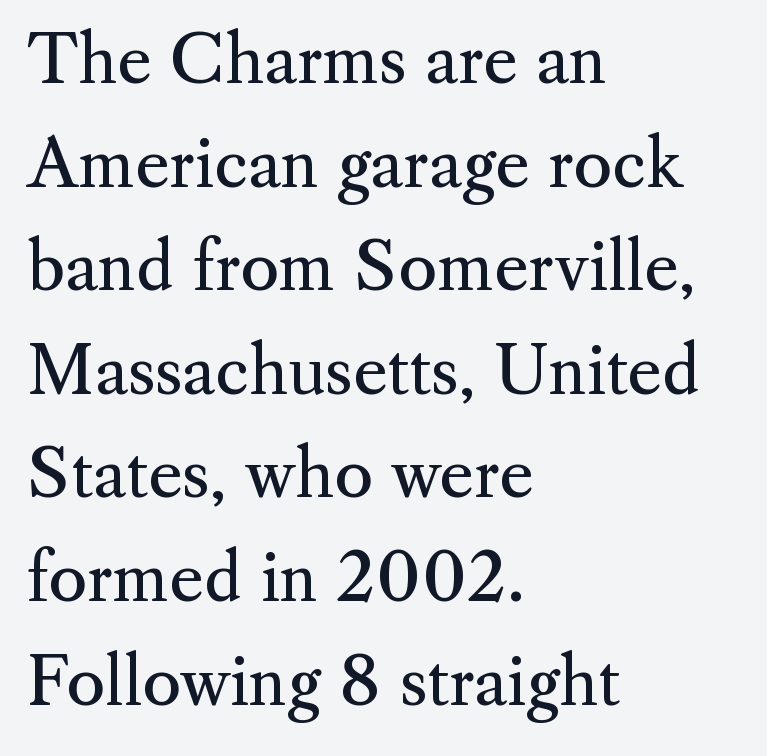
Q: Is the text bold? A: No.
Q: Is the text italic (slanted)? A: No, it is upright.
Q: Is the typeface a serif or a sans-serif typeface? A: Serif.
Q: Is the text underlined? A: No.
Q: How is the paragraph aligned? A: Left-aligned.
Q: Is the spacing between letters normal or unusually wide? A: Normal.
Q: Is the spacing between lines tight, normal or loose? A: Normal.
Q: Width (condensed, normal, or wide)? A: Normal.
Q: Stroke contrast? A: Medium.
Q: x-height? A: Small.
Q: Monospaced? A: No.
